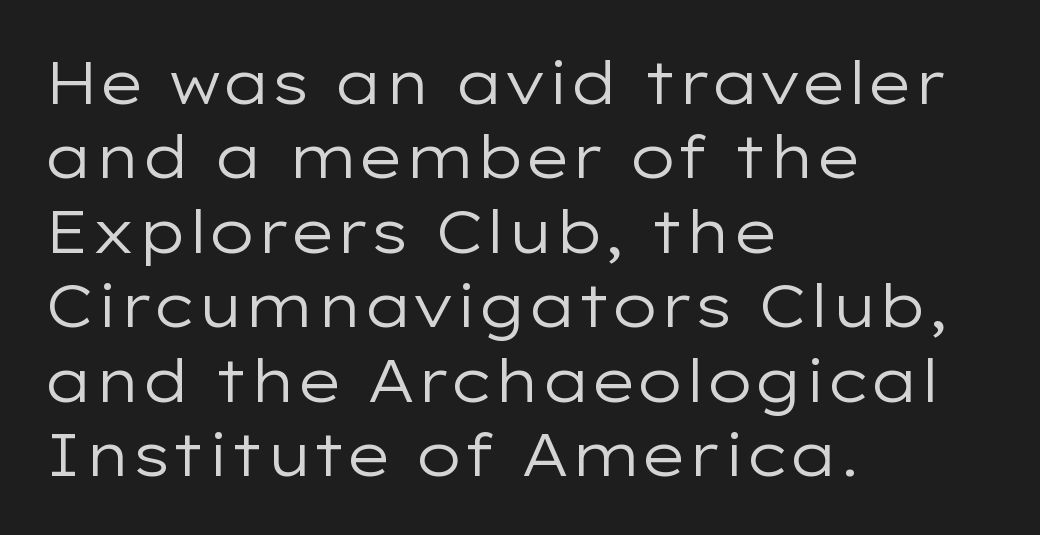
{"serif": "no", "italic": "no", "bold": "no", "weight": "regular", "width": "wide", "stroke_contrast": "low", "x_height": "medium", "monospaced": "no", "underline": "no", "align": "left", "line_spacing_ratio": 1.24, "letter_spacing": "normal", "letter_spacing_em": 0.0, "glyph_px": 60}
